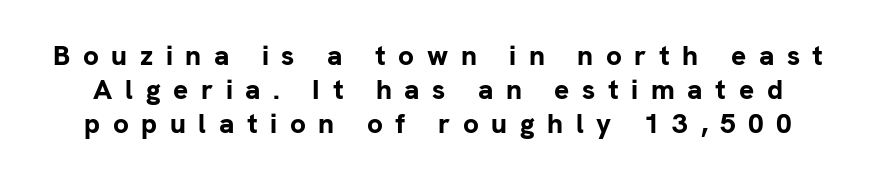
{"serif": "no", "italic": "no", "bold": "yes", "weight": "bold", "width": "normal", "stroke_contrast": "low", "x_height": "medium", "monospaced": "no", "underline": "no", "line_spacing_ratio": 1.21, "letter_spacing": "wide", "letter_spacing_em": 0.45, "glyph_px": 28}
